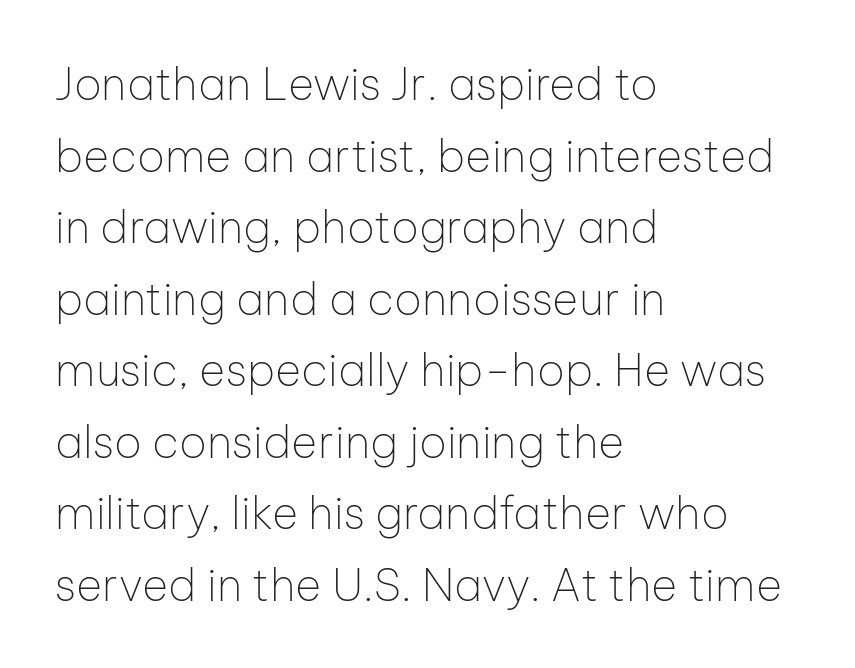
{"serif": "no", "italic": "no", "bold": "no", "weight": "thin", "width": "normal", "stroke_contrast": "low", "x_height": "medium", "monospaced": "no", "underline": "no", "align": "left", "line_spacing": "normal", "line_spacing_ratio": 1.59, "letter_spacing": "normal", "letter_spacing_em": 0.0, "glyph_px": 45}
